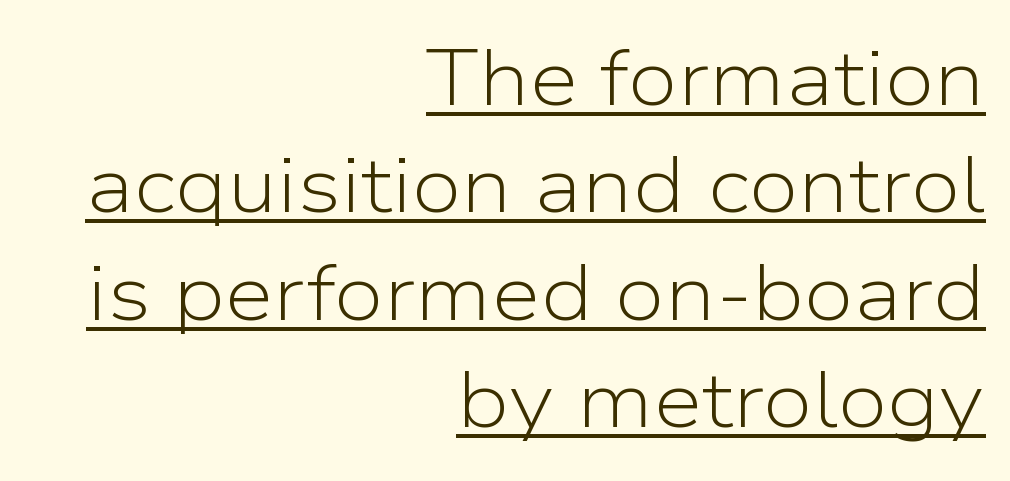
{"serif": "no", "italic": "no", "bold": "no", "weight": "light", "width": "normal", "stroke_contrast": "low", "x_height": "medium", "monospaced": "no", "underline": "yes", "align": "right", "line_spacing": "normal", "line_spacing_ratio": 1.36, "letter_spacing": "normal", "letter_spacing_em": 0.0, "glyph_px": 79}
